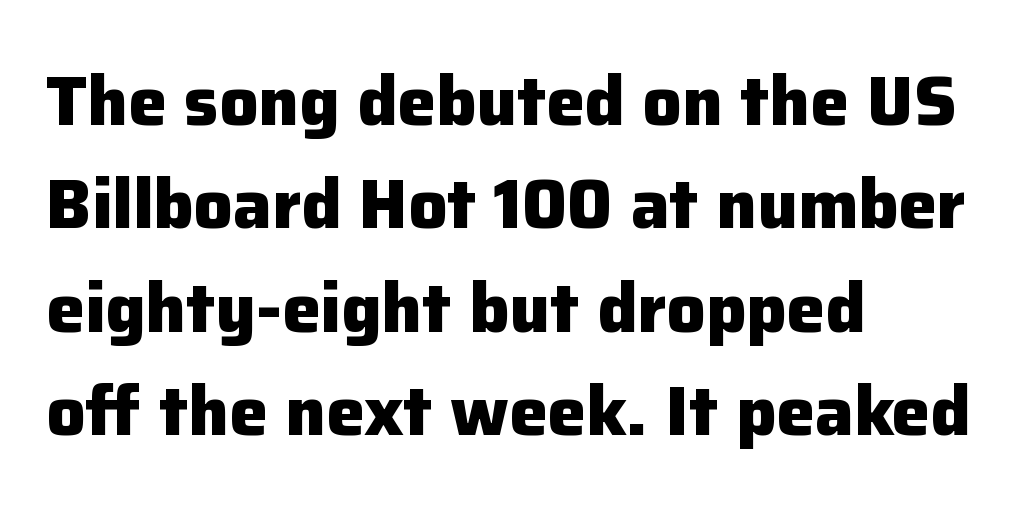
{"serif": "no", "italic": "no", "bold": "yes", "weight": "heavy", "width": "normal", "stroke_contrast": "low", "x_height": "medium", "monospaced": "no", "underline": "no", "align": "left", "line_spacing": "normal", "line_spacing_ratio": 1.5, "letter_spacing": "normal", "letter_spacing_em": 0.0, "glyph_px": 69}
